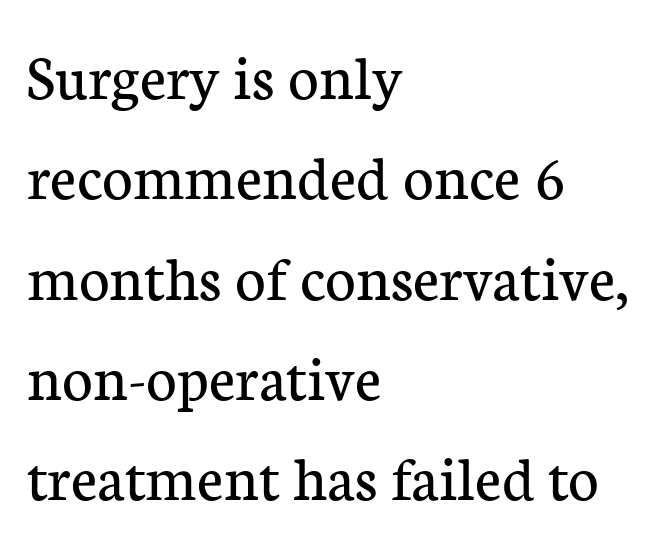
{"serif": "yes", "italic": "no", "bold": "no", "weight": "regular", "width": "normal", "stroke_contrast": "low", "x_height": "medium", "monospaced": "no", "underline": "no", "align": "left", "line_spacing": "normal", "line_spacing_ratio": 1.52, "letter_spacing": "normal", "letter_spacing_em": 0.0, "glyph_px": 66}
